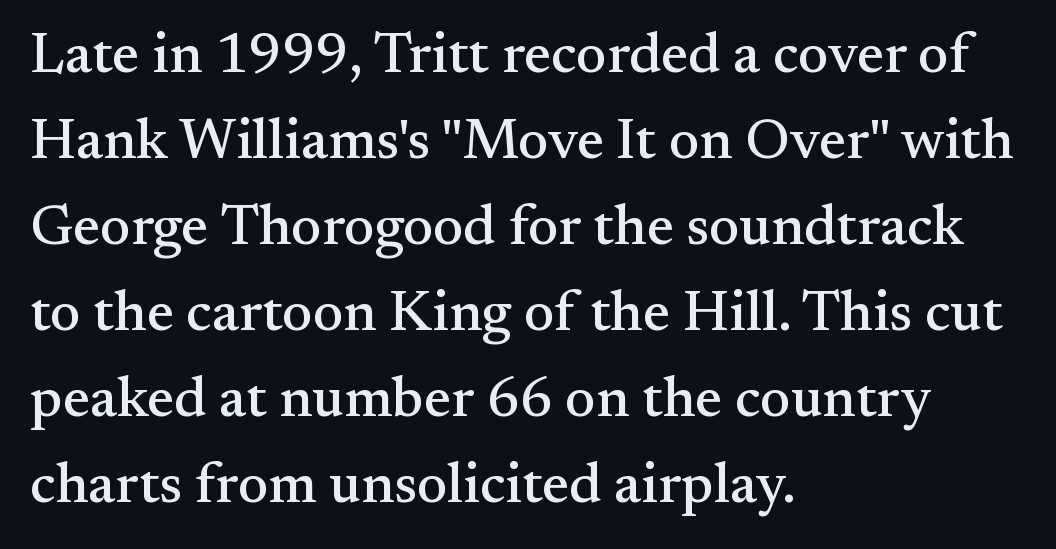
Unlike a clean sans, this face finishes its strokes with serifs. Students, note that the glyphs here touch the page at normal intervals. One glance says typical: line gaps are just what's usual. A clean baseline with only descenders dipping below it. Is the block centered? No — it sits flush against the left margin.
